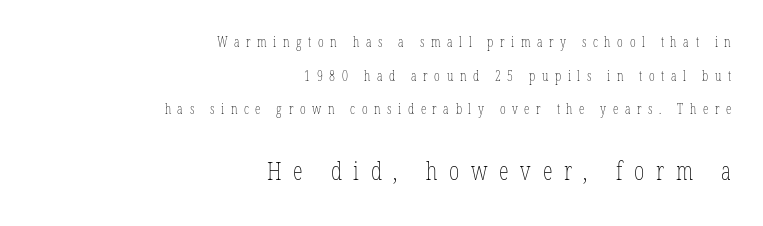
The image shows 25 px text type, upright; set right-aligned, loose line spacing (2.4x), unusually wide letter spacing (+0.47 em), not underlined; the second (bottom) block is 1.79x larger.
